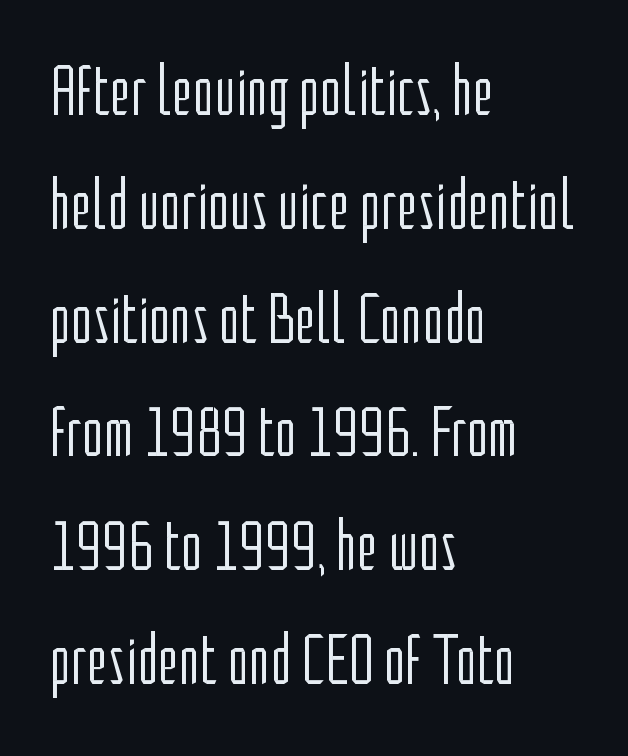
The image shows 72 px light, condensed sans-serif type, upright; set left-aligned, normal line spacing (1.58x), normal letter spacing, not underlined; low stroke contrast and a medium x-height.
